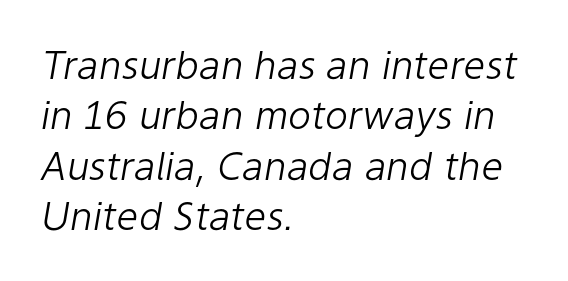
The letters sit at their default tracking, neither squeezed nor spread. Summary of vertical rhythm: regular, with standard interline spacing. No word sits above an underline. These lines were composed using italics. Stroke mass is kept to a normal reading level or below. The setting favours the left margin, as ordinary paragraphs usually do.
